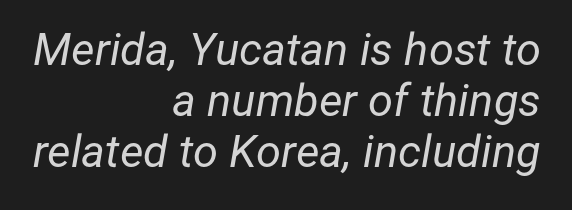
{"italic": "yes", "lean": "right", "slant_degrees": 12, "bold": "no", "weight": "regular", "width": "normal", "stroke_contrast": "low", "x_height": "medium", "monospaced": "no", "underline": "no", "align": "right", "line_spacing": "tight", "line_spacing_ratio": 1.13, "letter_spacing": "normal", "letter_spacing_em": 0.0, "glyph_px": 45}
